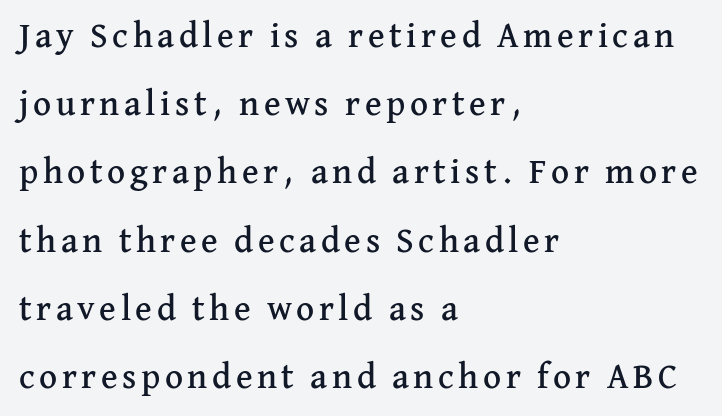
Q: Is the text italic (slanted)? A: No, it is upright.
Q: Is the typeface a serif or a sans-serif typeface? A: Serif.
Q: Is the text underlined? A: No.
Q: How is the paragraph aligned? A: Left-aligned.
Q: Is the spacing between lines tight, normal or loose? A: Loose.
Q: Width (condensed, normal, or wide)? A: Normal.
Q: Stroke contrast? A: Medium.
Q: x-height? A: Medium.
Q: Monospaced? A: No.
